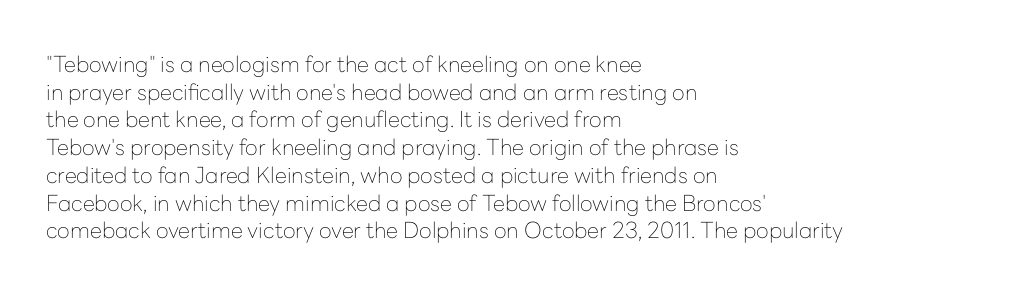
The image shows 22 px text type, upright; set left-aligned, normal line spacing (1.26x), normal letter spacing, not underlined.
